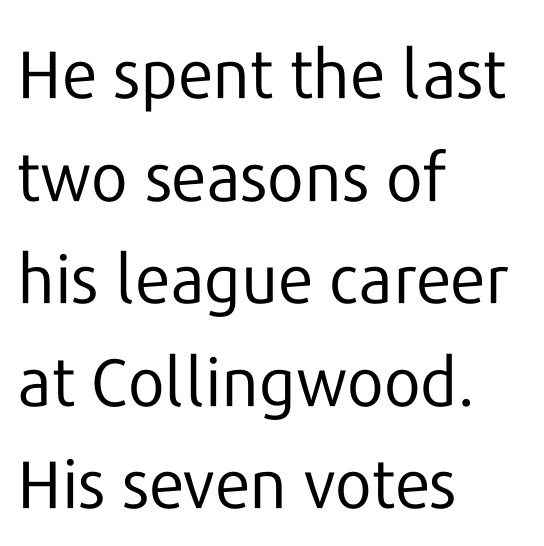
Q: Is the text bold? A: No.
Q: Is the text italic (slanted)? A: No, it is upright.
Q: Is the typeface a serif or a sans-serif typeface? A: Sans-serif.
Q: Is the text underlined? A: No.
Q: How is the paragraph aligned? A: Left-aligned.
Q: Is the spacing between letters normal or unusually wide? A: Normal.
Q: Is the spacing between lines tight, normal or loose? A: Normal.
Q: Width (condensed, normal, or wide)? A: Normal.
Q: Stroke contrast? A: Low.
Q: x-height? A: Medium.
Q: Monospaced? A: No.
